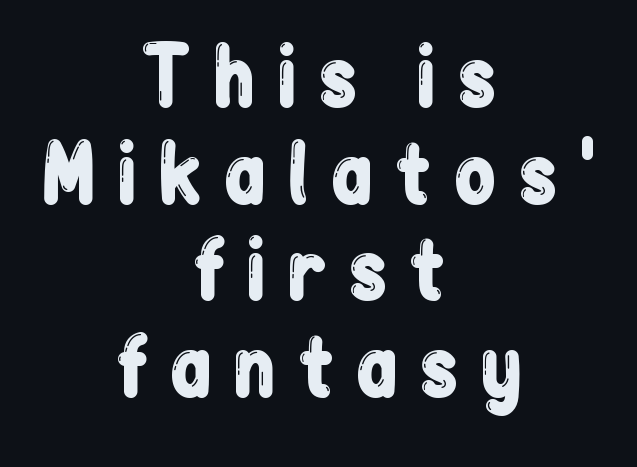
{"serif": "no", "italic": "no", "width": "condensed", "stroke_contrast": "low", "x_height": "medium", "monospaced": "no", "underline": "no", "align": "center", "line_spacing_ratio": 1.24, "letter_spacing": "wide", "letter_spacing_em": 0.25, "glyph_px": 78}
